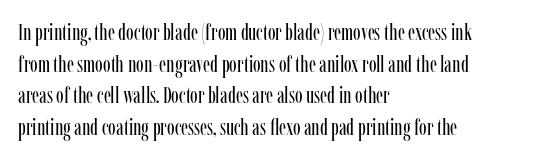
Q: Is the text bold? A: No.
Q: Is the text italic (slanted)? A: No, it is upright.
Q: Is the text underlined? A: No.
Q: How is the paragraph aligned? A: Left-aligned.
Q: Is the spacing between letters normal or unusually wide? A: Normal.
Q: Is the spacing between lines tight, normal or loose? A: Normal.
